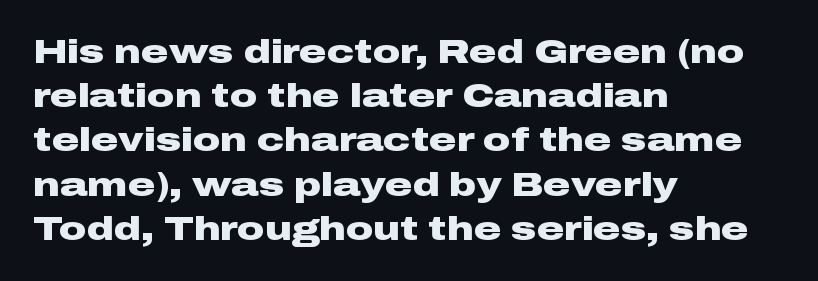
{"serif": "no", "italic": "no", "bold": "yes", "weight": "heavy", "width": "wide", "stroke_contrast": "low", "x_height": "medium", "monospaced": "no", "underline": "no", "align": "left", "line_spacing": "normal", "line_spacing_ratio": 1.3, "letter_spacing": "normal", "letter_spacing_em": 0.0, "glyph_px": 34}
